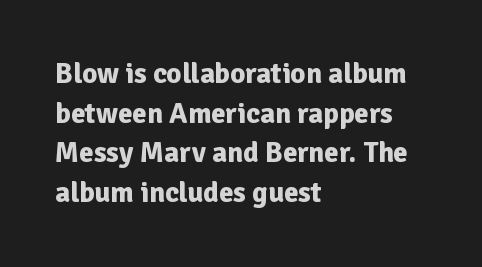
This rendering leaves character spacing at its baseline value. If you drew a ruler down the left edge, every line would touch it. What kind of face is this? One without serifs — a sans. Character widths vary here, with narrow letters taking less room than wide ones. This rendering features lettering with no underline.
